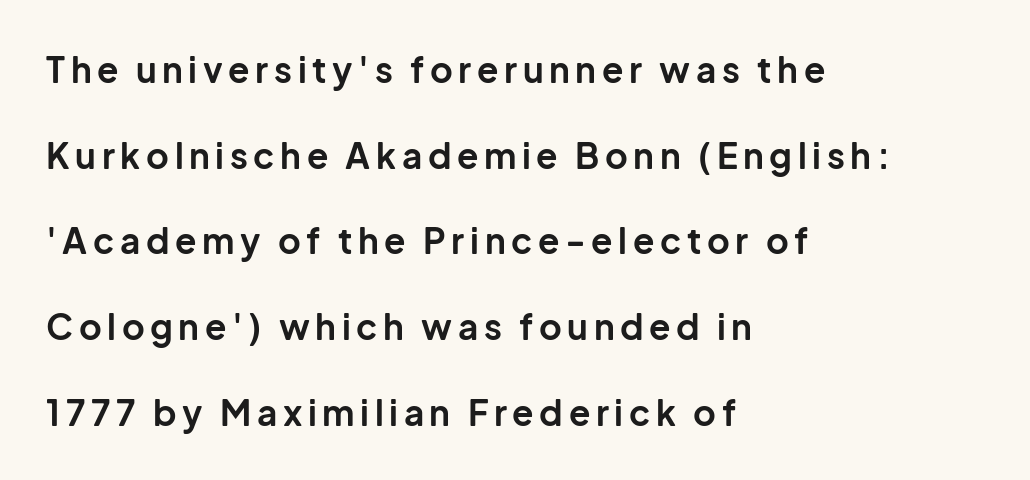
{"serif": "no", "italic": "no", "bold": "yes", "weight": "bold", "width": "normal", "stroke_contrast": "low", "x_height": "medium", "monospaced": "no", "underline": "no", "align": "left", "line_spacing": "loose", "line_spacing_ratio": 2.45, "glyph_px": 35}
